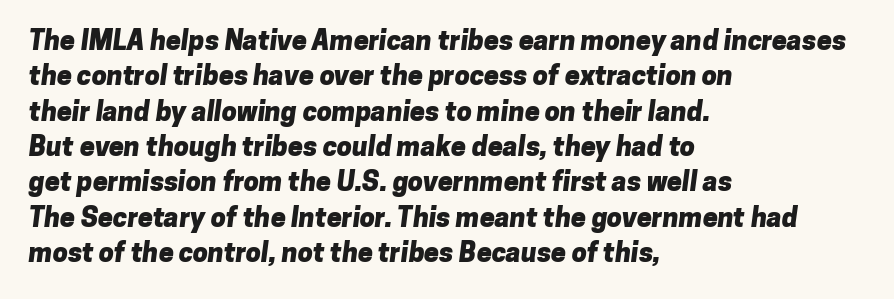
The image shows 27 px bold type; set left-aligned, normal line spacing (1.31x), normal letter spacing, not underlined.
